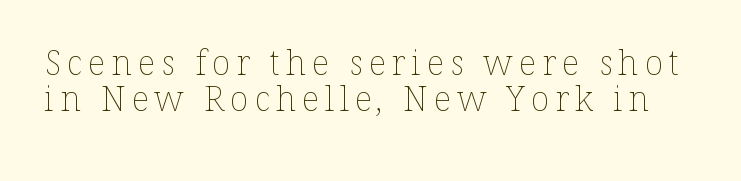
Q: Is the text bold? A: No.
Q: Is the text italic (slanted)? A: No, it is upright.
Q: Is the text underlined? A: No.
Q: Is the spacing between lines tight, normal or loose? A: Tight.
Q: Width (condensed, normal, or wide)? A: Normal.
Q: Stroke contrast? A: Low.
Q: x-height? A: Medium.
Q: Monospaced? A: No.
